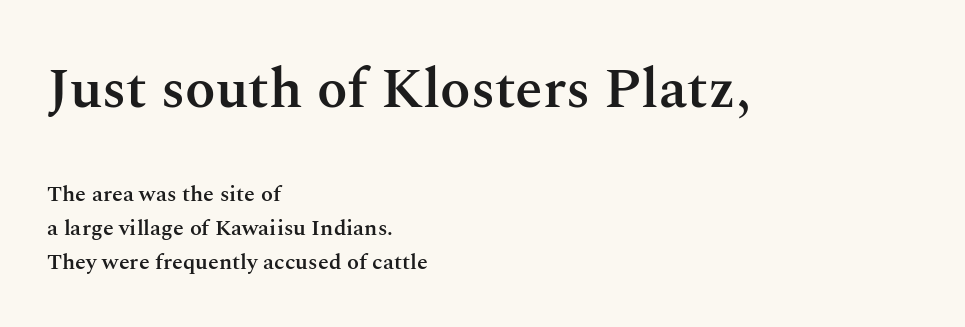
Q: Is the text bold? A: Semi-bold.
Q: Is the text italic (slanted)? A: No, it is upright.
Q: Is the typeface a serif or a sans-serif typeface? A: Serif.
Q: Is the text underlined? A: No.
Q: How is the paragraph aligned? A: Left-aligned.
Q: Is the spacing between letters normal or unusually wide? A: Normal.
Q: Is the spacing between lines tight, normal or loose? A: Normal.
Q: Which block of text is set in a larger size, the first (top) or the second (bottom)? A: The first (top) one.
Q: Width (condensed, normal, or wide)? A: Normal.
Q: Stroke contrast? A: Medium.
Q: x-height? A: Medium.
Q: Monospaced? A: No.
